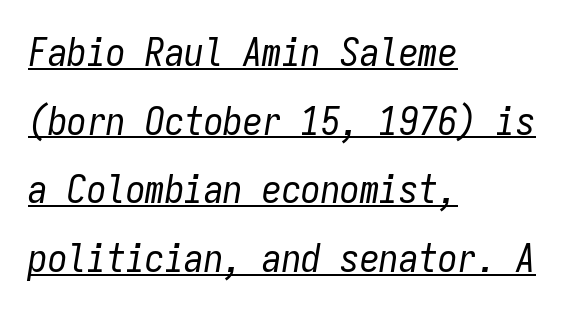
Q: Is the text bold? A: No.
Q: Is the text italic (slanted)? A: Yes, it leans right by about 9 degrees.
Q: Is the text underlined? A: Yes.
Q: How is the paragraph aligned? A: Left-aligned.
Q: Is the spacing between letters normal or unusually wide? A: Normal.
Q: Width (condensed, normal, or wide)? A: Condensed.
Q: Stroke contrast? A: Low.
Q: x-height? A: Medium.
Q: Monospaced? A: Yes.
